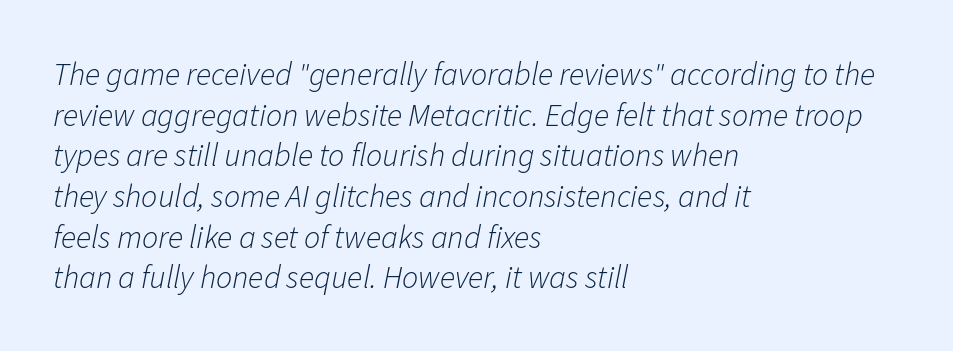
The image shows 32 px light type, italic (leaning right); set left-aligned, normal line spacing (1.27x), normal letter spacing, not underlined; low stroke contrast and a medium x-height.
